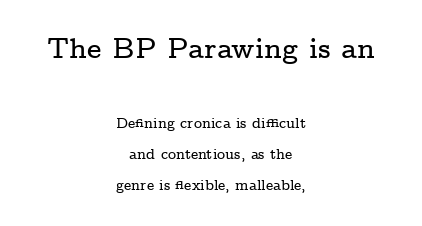
Q: Is the text italic (slanted)? A: No, it is upright.
Q: Is the typeface a serif or a sans-serif typeface? A: Serif.
Q: Is the text underlined? A: No.
Q: How is the paragraph aligned? A: Centered.
Q: Is the spacing between letters normal or unusually wide? A: Normal.
Q: Is the spacing between lines tight, normal or loose? A: Loose.
Q: Which block of text is set in a larger size, the first (top) or the second (bottom)? A: The first (top) one.
Q: Width (condensed, normal, or wide)? A: Wide.
Q: Stroke contrast? A: Low.
Q: x-height? A: Medium.
Q: Monospaced? A: No.
